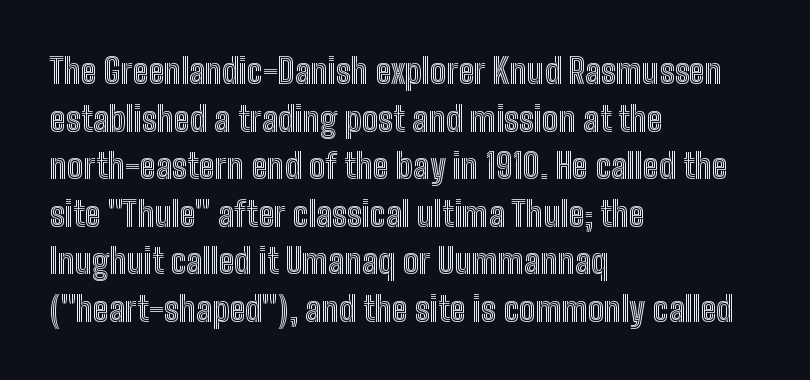
The image shows 34 px condensed type, upright; set left-aligned, normal line spacing (1.4x), normal letter spacing, not underlined; a medium x-height.
